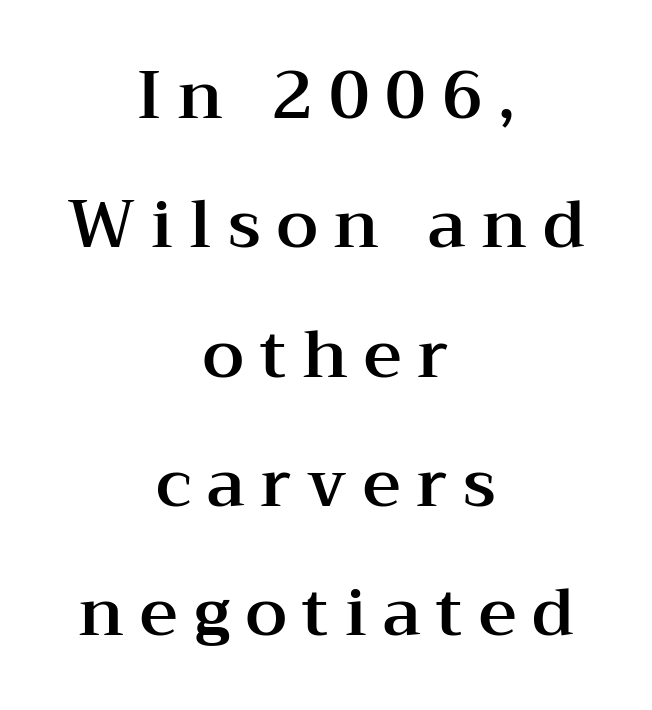
{"serif": "yes", "italic": "no", "width": "wide", "stroke_contrast": "medium", "x_height": "medium", "monospaced": "no", "underline": "no", "align": "center", "line_spacing": "loose", "line_spacing_ratio": 1.96, "letter_spacing": "wide", "letter_spacing_em": 0.24, "glyph_px": 66}
